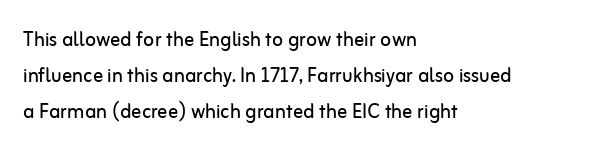
{"italic": "no", "bold": "no", "underline": "no", "align": "left", "line_spacing": "normal", "line_spacing_ratio": 1.45, "letter_spacing": "normal", "letter_spacing_em": 0.0, "glyph_px": 25}
